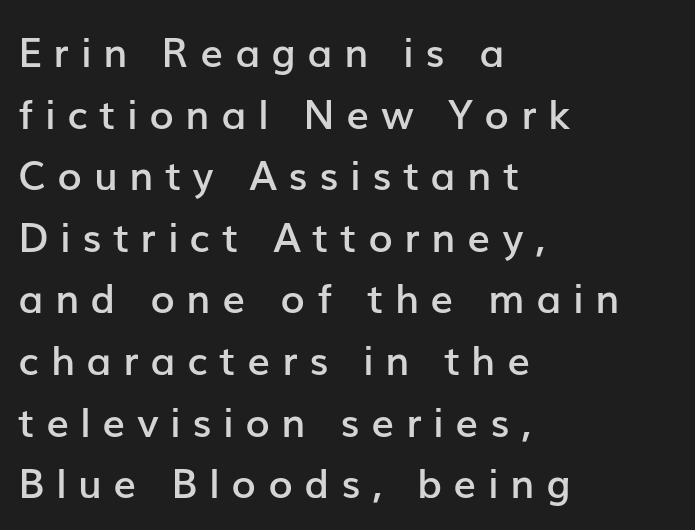
Proportional: the letters do not fall into vertical columns. Is there much room between lines? A standard amount, neither cramped nor airy. The letters are semibold — heavier than regular but short of a full bold. A sans-serif font was chosen for this passage. Letter spacing: wide.
